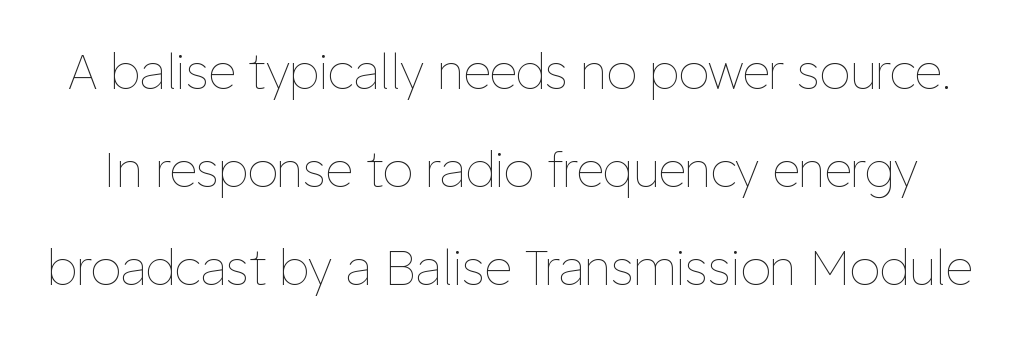
Proportional: the letters do not fall into vertical columns. The type is set solid horizontally, with unmodified tracking. The passage shown stacks its lines with a broad gap. Counters stay open thanks to moderate or lighter strokes.
